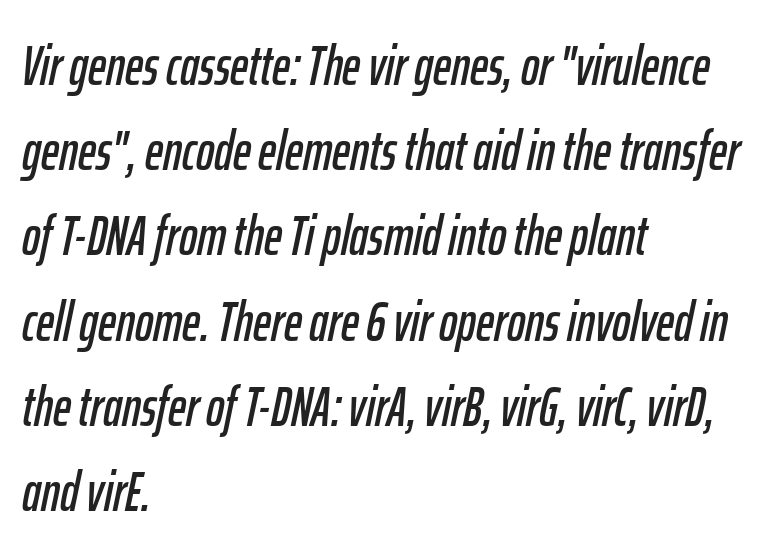
The image shows 55 px condensed type, italic (leaning right); set left-aligned, normal line spacing (1.55x), normal letter spacing, not underlined; low stroke contrast and a medium x-height.
